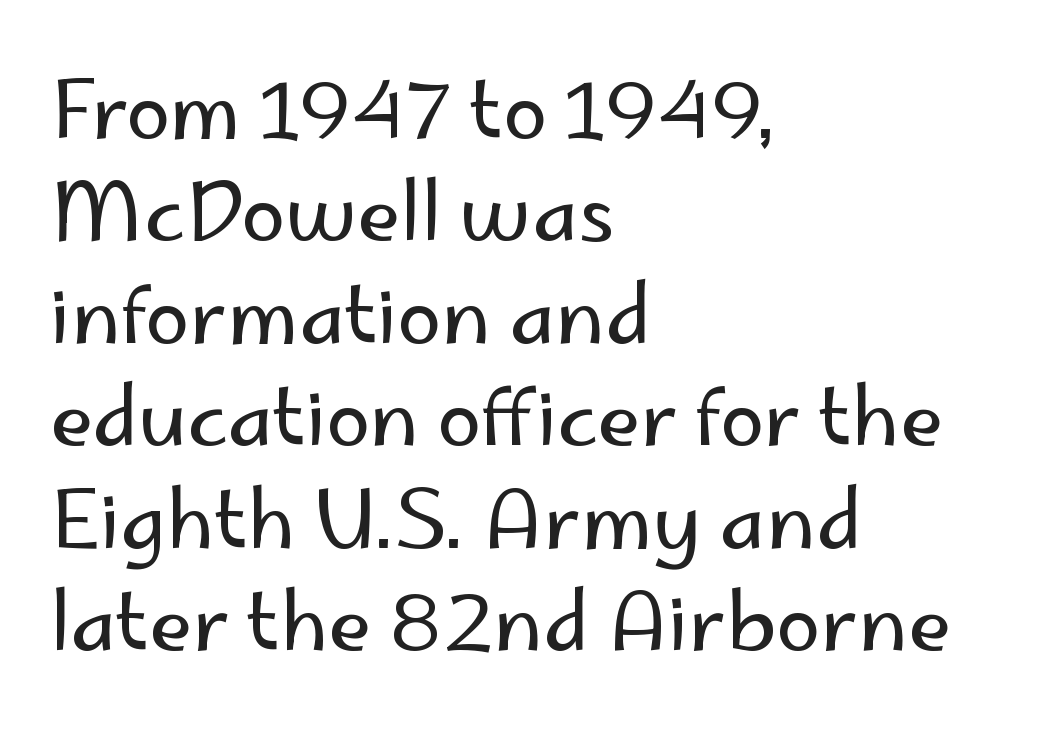
Note: no serifs on the glyphs. The rendering uses natural spacing where letterforms have individual widths. What stands out about the letter spacing? Nothing — it is the standard amount. The specimen reads as upright at a glance. Honestly, there is no underline to notice here at all. Vertical stems look standard width or narrower in stroke.
